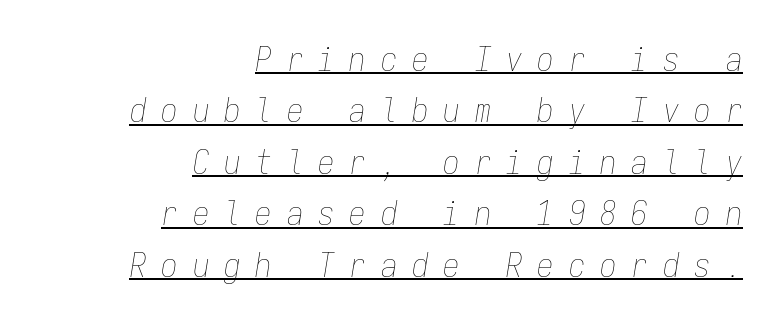
Spacing verdict: monospaced, one width for all characters. The characters are drawn with everyday or finer stroke widths. This sample keeps an unexceptional amount of space between lines. Does the copy run flush right? Yes — the right margin is perfectly even. Would a proofreader flag this as italicized? Yes. Somebody hit Ctrl+U on this one — the words are underlined.
